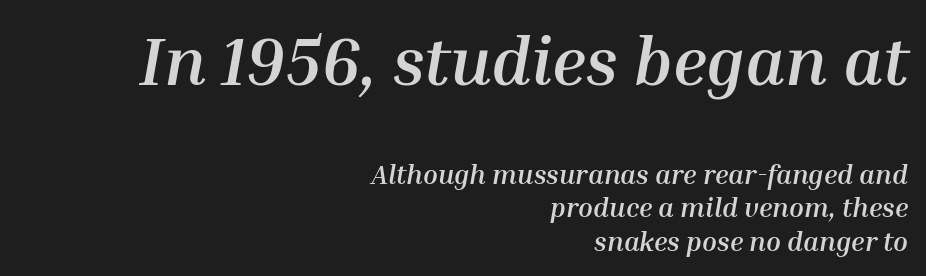
{"italic": "yes", "lean": "right", "slant_degrees": 10, "bold": "yes", "weight": "semibold", "width": "normal", "stroke_contrast": "medium", "x_height": "medium", "monospaced": "no", "underline": "no", "align": "right", "line_spacing_ratio": 1.24, "letter_spacing": "normal", "letter_spacing_em": 0.0, "larger_block": "first", "size_ratio": 2.52, "glyph_px": 68}
